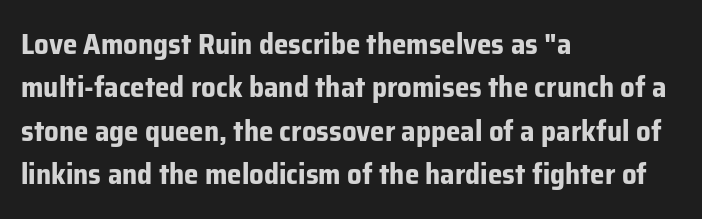
The image shows 29 px bold sans-serif type, upright; set left-aligned, normal line spacing (1.5x), normal letter spacing, not underlined; low stroke contrast and a medium x-height.
